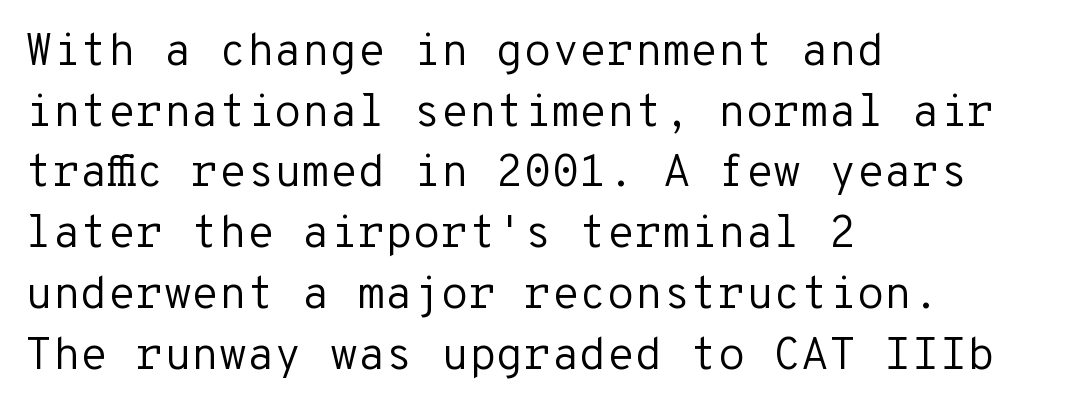
{"serif": "no", "italic": "no", "bold": "no", "weight": "regular", "width": "normal", "stroke_contrast": "low", "x_height": "medium", "monospaced": "yes", "underline": "no", "align": "left", "line_spacing": "normal", "line_spacing_ratio": 1.35, "letter_spacing": "normal", "letter_spacing_em": 0.0, "glyph_px": 45}
